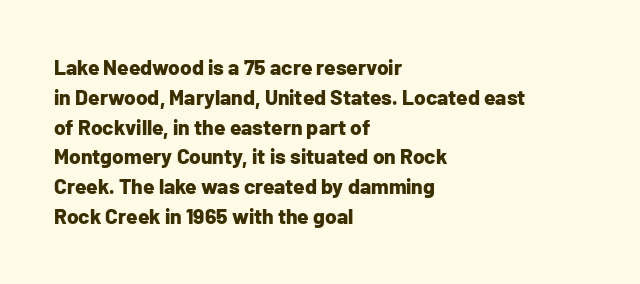
The image shows 21 px bold type, upright; set left-aligned, normal line spacing (1.42x), normal letter spacing, not underlined.
